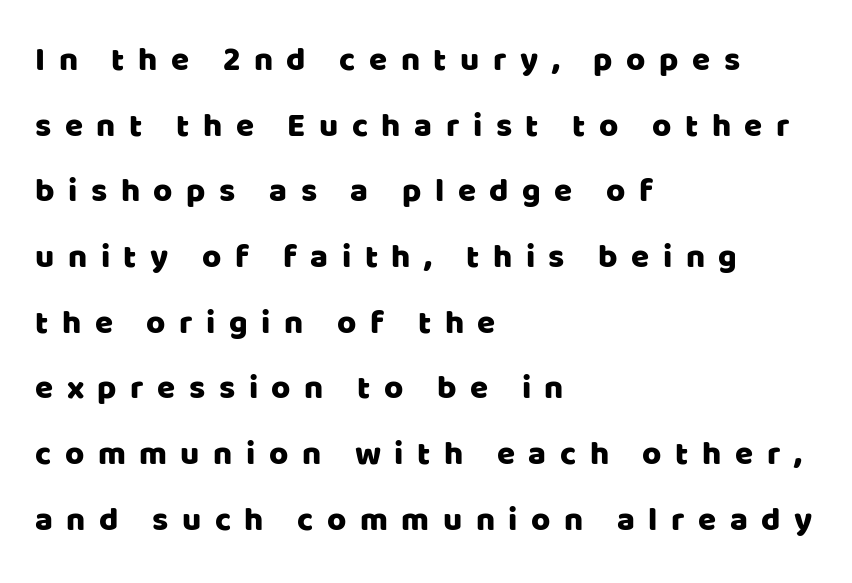
Q: Is the text italic (slanted)? A: No, it is upright.
Q: Is the typeface a serif or a sans-serif typeface? A: Sans-serif.
Q: Is the text underlined? A: No.
Q: How is the paragraph aligned? A: Left-aligned.
Q: Is the spacing between letters normal or unusually wide? A: Unusually wide.
Q: Is the spacing between lines tight, normal or loose? A: Loose.
Q: Width (condensed, normal, or wide)? A: Normal.
Q: Stroke contrast? A: Low.
Q: x-height? A: Large.
Q: Monospaced? A: No.
